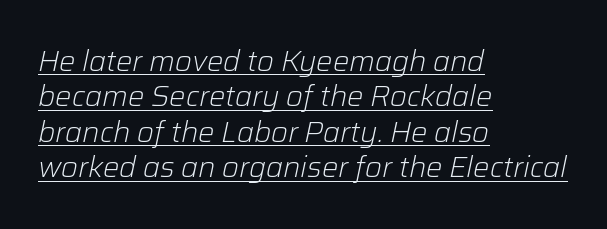
The rendered words wear a rule along their underside. Here the designer chose a conventional face with non-uniform glyph widths. A typesetter would call this zero additional tracking. Casual observation: everything's shoved over to the left.
